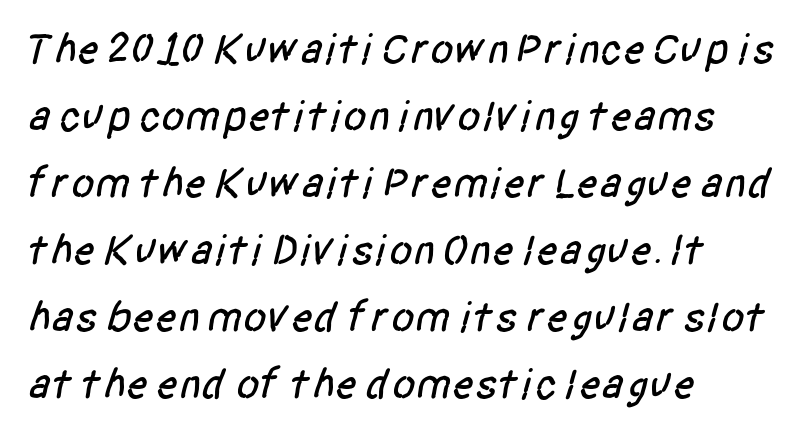
Q: Is the typeface a serif or a sans-serif typeface? A: Sans-serif.
Q: Is the text underlined? A: No.
Q: How is the paragraph aligned? A: Left-aligned.
Q: Is the spacing between letters normal or unusually wide? A: Normal.
Q: Is the spacing between lines tight, normal or loose? A: Normal.
Q: Width (condensed, normal, or wide)? A: Condensed.
Q: Stroke contrast? A: Low.
Q: x-height? A: Large.
Q: Monospaced? A: No.
